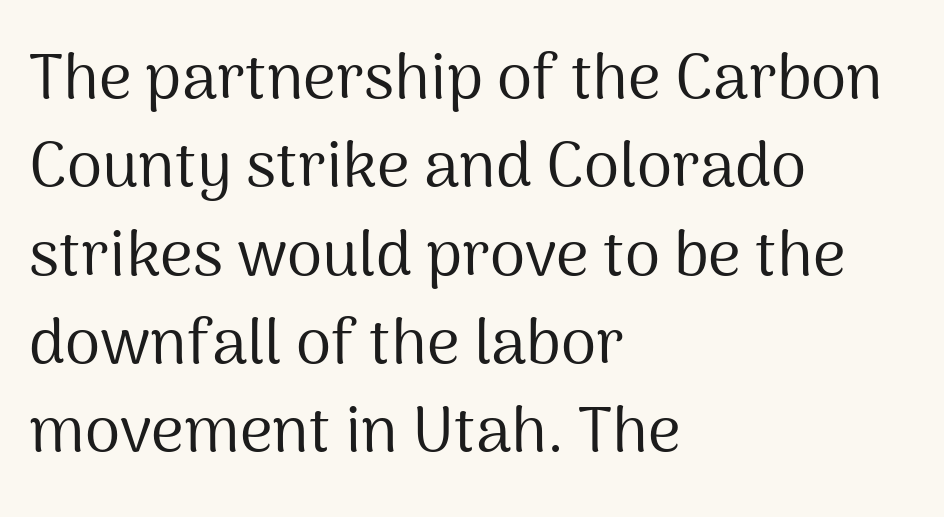
Horizontal bands of white between lines are of average thickness. No extra tracking has been applied to these lines. Character widths vary here, with narrow letters taking less room than wide ones. Nobody drew a line under any word here. The face looks like a standard text weight, possibly lighter.
